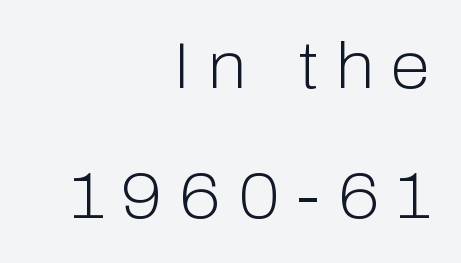
The lines in this sample share a right terminus and differ only in where they begin. Is this a heavy cut? Hardly; it is regular or lighter. This rendering features lettering with no underline. How would I describe the line gaps? Wide and relaxed. The tracking jumps out immediately: characters are airy and widely separated. This is sans-serif lettering, the kind often seen on screens and signage.
